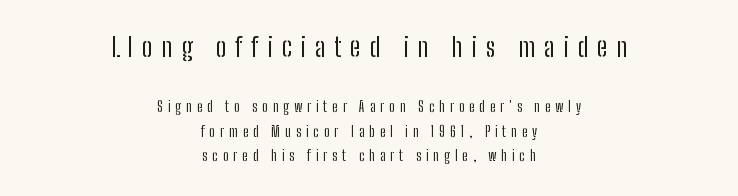
{"italic": "no", "bold": "no", "underline": "no", "align": "center", "line_spacing_ratio": 1.77, "letter_spacing": "wide", "letter_spacing_em": 0.35, "larger_block": "first", "size_ratio": 1.86, "glyph_px": 26}
